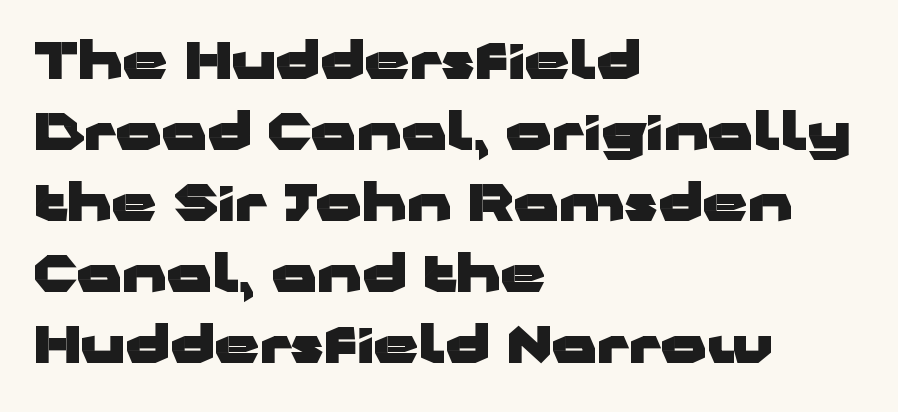
The image shows 50 px heavy, wide sans-serif type, upright; set left-aligned, normal line spacing (1.42x), normal letter spacing, not underlined; low stroke contrast and a medium x-height.
